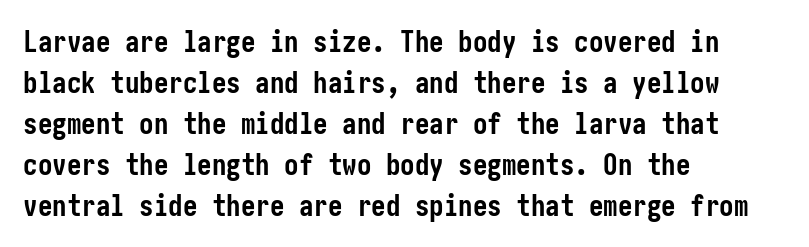
The image shows 29 px semibold, condensed sans-serif type, upright; set left-aligned, normal line spacing (1.41x), normal letter spacing, not underlined; low stroke contrast and a medium x-height.
